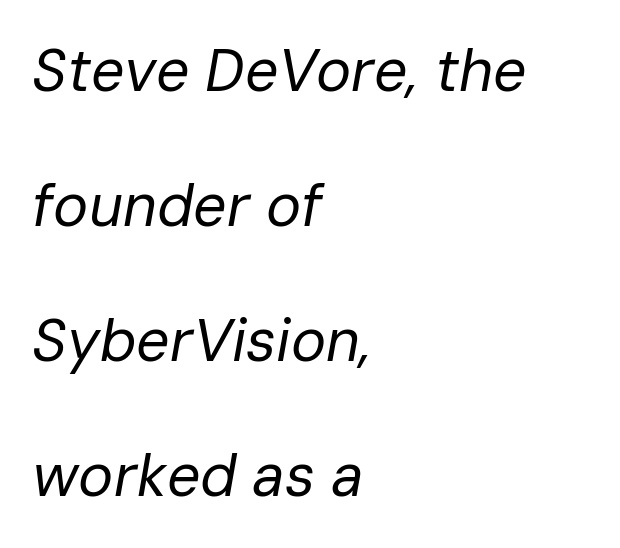
Horizontal bands of white between lines are thick stripes. Each line starts at the same left margin while the right side varies. A clean baseline with only descenders dipping below it. Posture: slanted.
